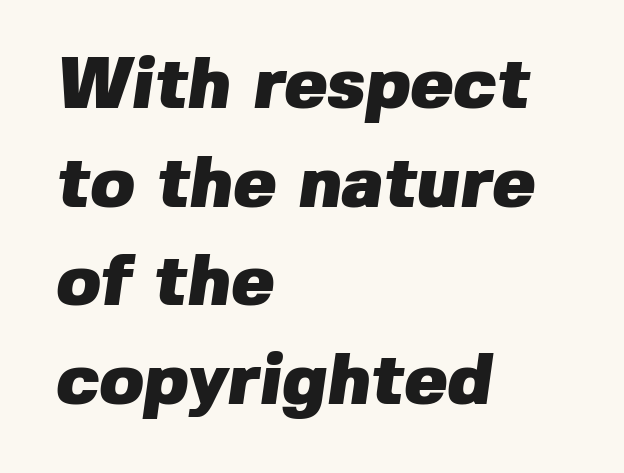
Look at the stroke-to-counter ratio: heavy, a bold. The rendering anchors every line to the left-hand side. Line spacing here is normal. Descender tails drop into unmarked territory. The typeface chosen for these lines omits serifs. Does extra space separate the letters? No, they use regular spacing.
